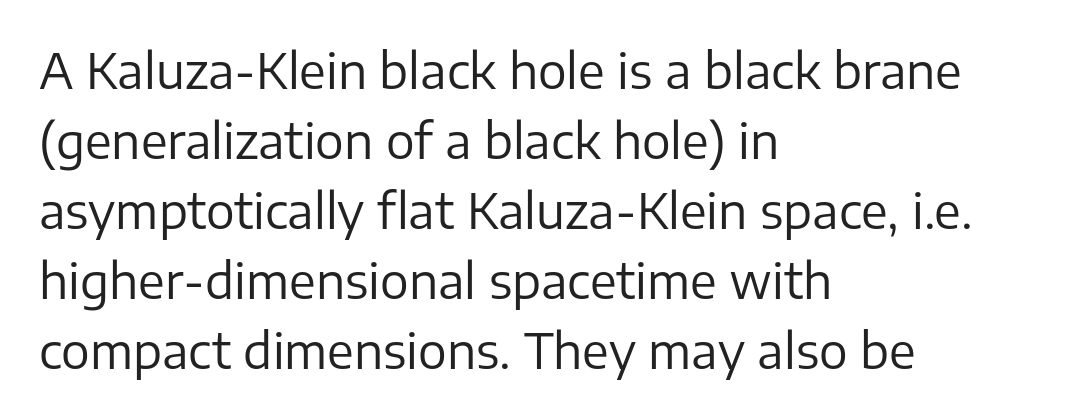
The image shows 48 px regular-weight sans-serif type, upright; set left-aligned, normal line spacing (1.46x), normal letter spacing, not underlined; low stroke contrast and a medium x-height.
